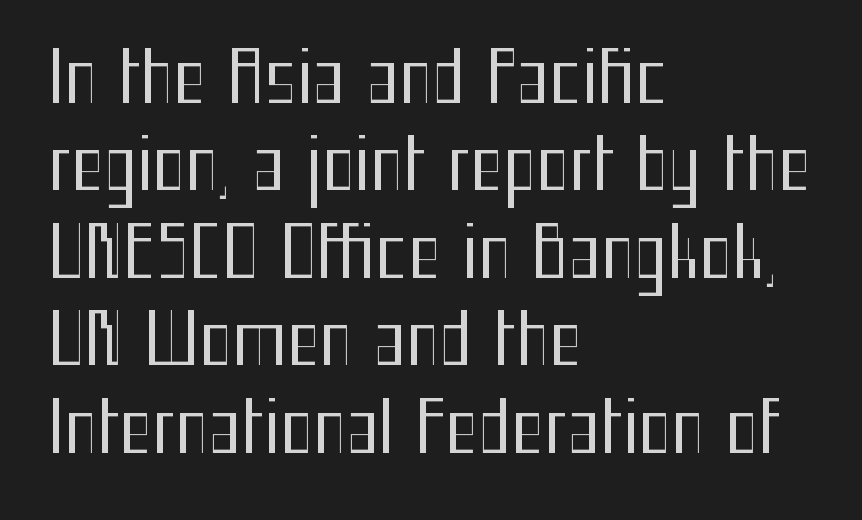
{"serif": "no", "italic": "no", "bold": "no", "weight": "regular", "width": "condensed", "stroke_contrast": "medium", "x_height": "medium", "monospaced": "no", "underline": "no", "align": "left", "line_spacing": "normal", "line_spacing_ratio": 1.25, "letter_spacing": "normal", "letter_spacing_em": 0.0, "glyph_px": 70}
